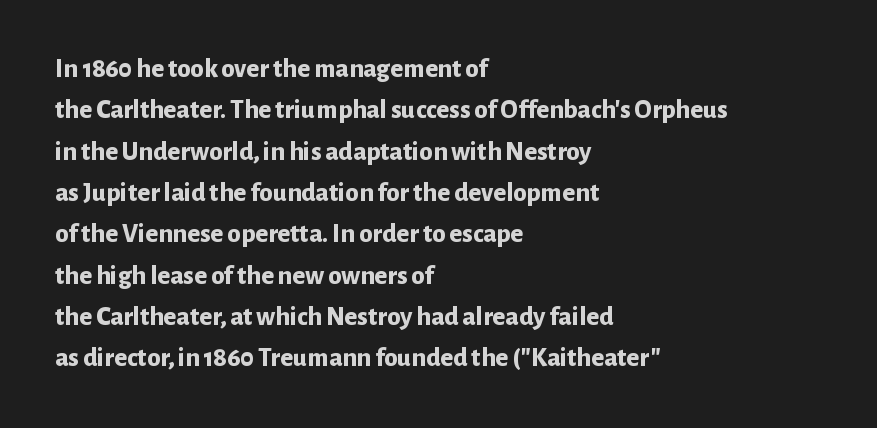
The image shows 27 px bold type, upright; set left-aligned, normal line spacing (1.53x), normal letter spacing, not underlined.
